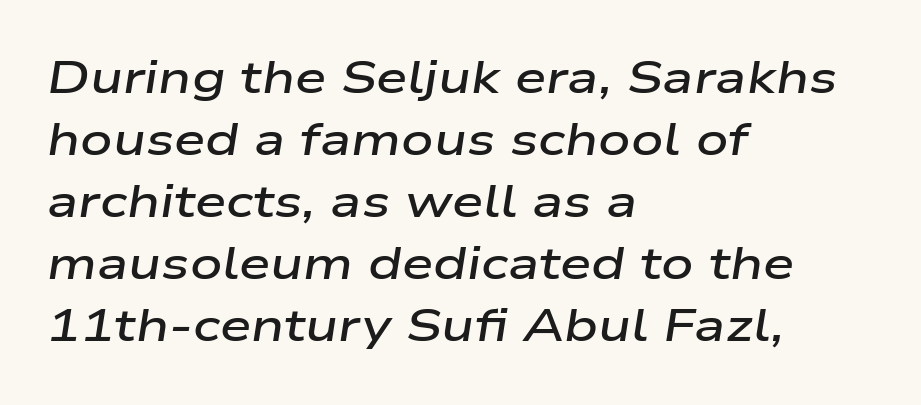
Every row of glyphs begins at an identical x-position on the left. The passage shown has conventional tracking throughout. Check under the words: just untouched page. The font's italic variant was chosen for this text. Stems and bowls a touch heavier than normal — semibold.
